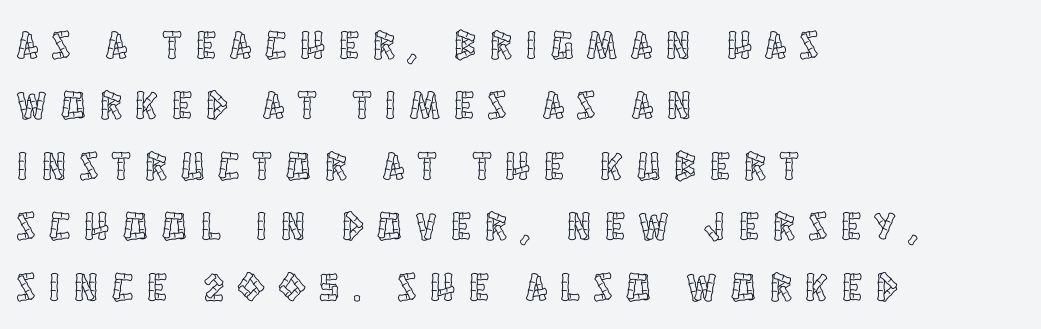
The image shows 40 px condensed type, upright; set left-aligned, normal line spacing (1.51x), unusually wide letter spacing (+0.36 em), not underlined; a large x-height.
